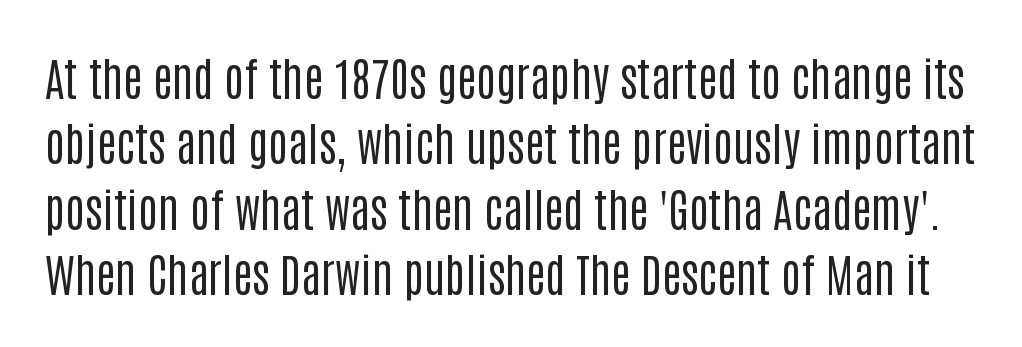
The image shows 46 px regular-weight, condensed sans-serif type, upright; set normal line spacing (1.42x), normal letter spacing, not underlined; low stroke contrast and a large x-height.
